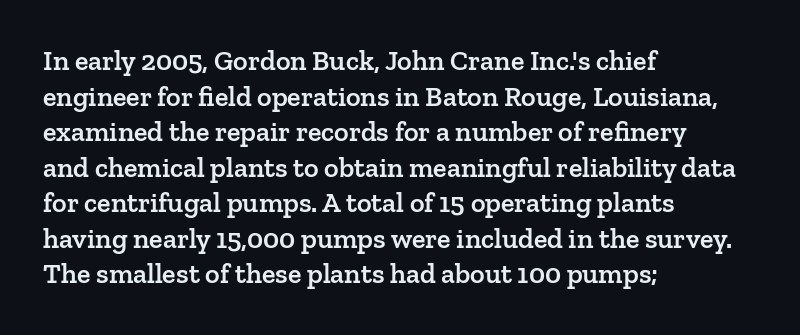
{"serif": "yes", "italic": "no", "bold": "semi", "weight": "semibold", "width": "normal", "stroke_contrast": "low", "x_height": "medium", "monospaced": "no", "underline": "no", "align": "left", "line_spacing": "normal", "line_spacing_ratio": 1.27, "letter_spacing": "normal", "letter_spacing_em": 0.0, "glyph_px": 28}
